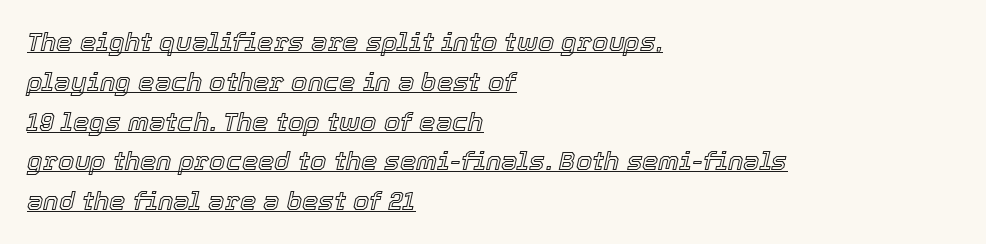
The line texture is even and compact thanks to regular tracking. The text block is weighted toward the left margin, trailing off unevenly rightward. The rendered words wear a rule along their underside. Looking at the ascenders, they clearly lean. Interline gaps are of average width in this sample.
